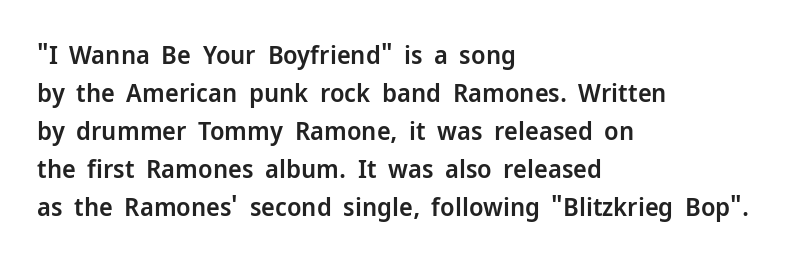
{"italic": "no", "bold": "semi", "underline": "no", "align": "left", "line_spacing": "normal", "line_spacing_ratio": 1.46, "letter_spacing": "normal", "letter_spacing_em": 0.0, "glyph_px": 26}
